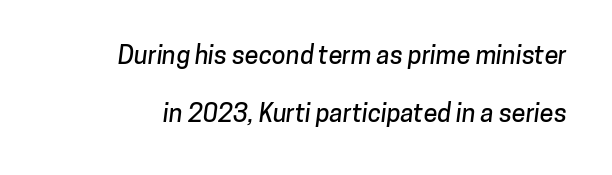
Q: Is the text underlined? A: No.
Q: Is the spacing between letters normal or unusually wide? A: Normal.
Q: Is the spacing between lines tight, normal or loose? A: Loose.
